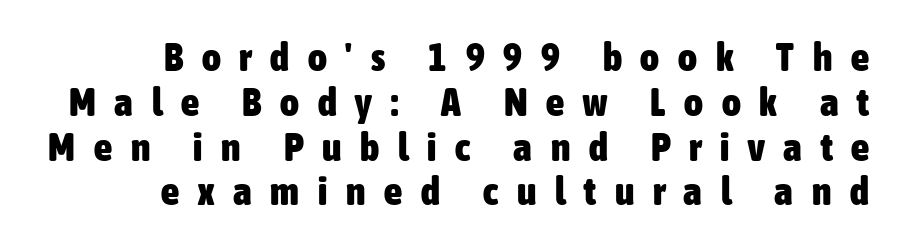
The image shows 40 px heavy, condensed sans-serif type, upright; set right-aligned, tight line spacing (1.12x), unusually wide letter spacing (+0.47 em), not underlined; low stroke contrast and a medium x-height.
